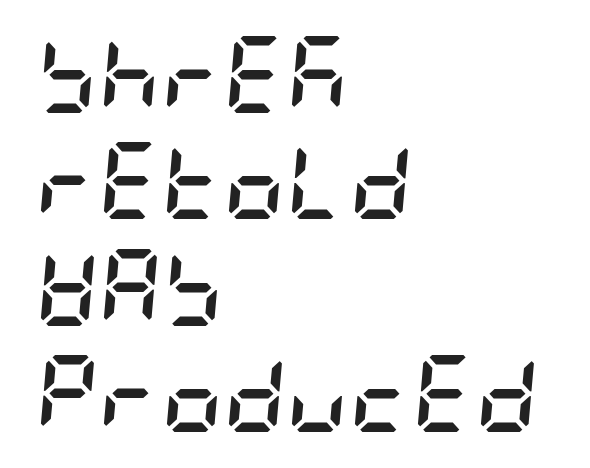
The image shows 77 px semibold, condensed type, italic (leaning right); set left-aligned, normal line spacing (1.38x), normal letter spacing, not underlined; low stroke contrast and a large x-height.
